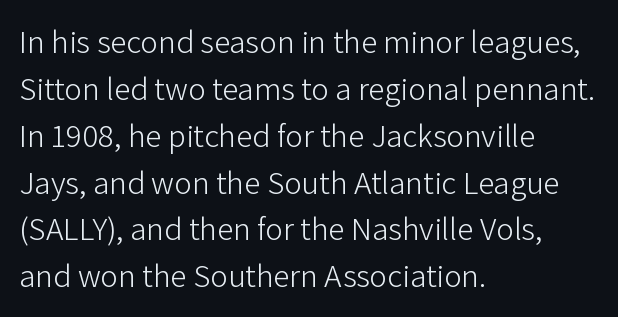
{"serif": "no", "italic": "no", "bold": "no", "weight": "light", "width": "normal", "stroke_contrast": "low", "x_height": "medium", "monospaced": "no", "underline": "no", "align": "left", "line_spacing": "normal", "line_spacing_ratio": 1.42, "letter_spacing": "normal", "letter_spacing_em": 0.0, "glyph_px": 33}
